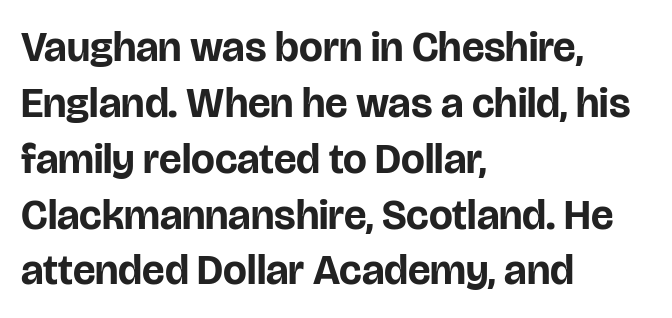
The image shows 42 px bold sans-serif type, upright; set left-aligned, normal line spacing (1.33x), normal letter spacing, not underlined; low stroke contrast and a large x-height.
